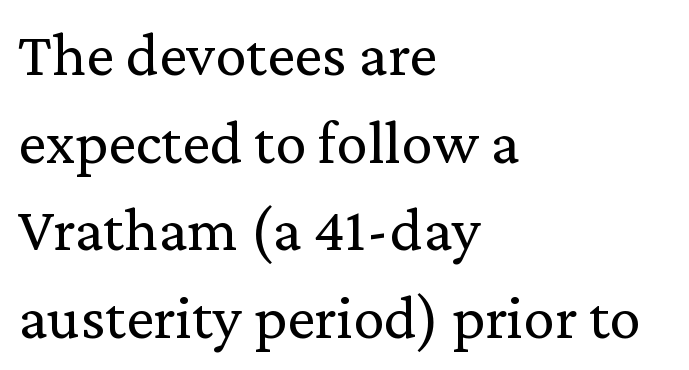
Q: Is the text bold? A: No.
Q: Is the text italic (slanted)? A: No, it is upright.
Q: Is the typeface a serif or a sans-serif typeface? A: Serif.
Q: Is the text underlined? A: No.
Q: How is the paragraph aligned? A: Left-aligned.
Q: Is the spacing between letters normal or unusually wide? A: Normal.
Q: Is the spacing between lines tight, normal or loose? A: Normal.
Q: Width (condensed, normal, or wide)? A: Normal.
Q: Stroke contrast? A: Low.
Q: x-height? A: Medium.
Q: Monospaced? A: No.
